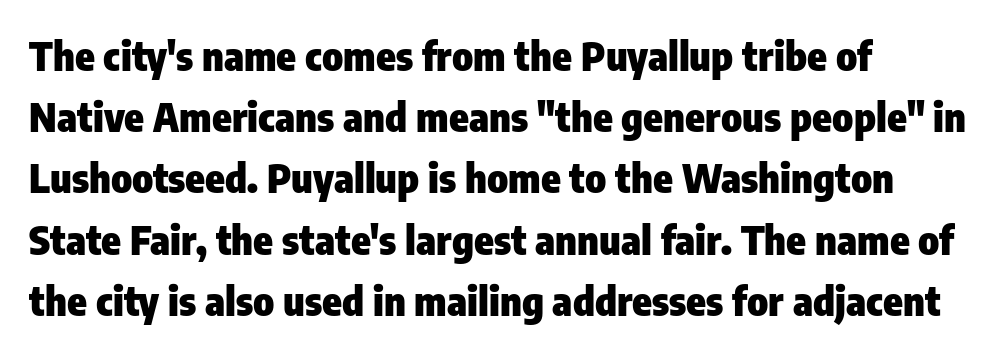
The image shows 40 px heavy, condensed sans-serif type, upright; set left-aligned, normal line spacing (1.53x), normal letter spacing, not underlined; low stroke contrast and a medium x-height.
